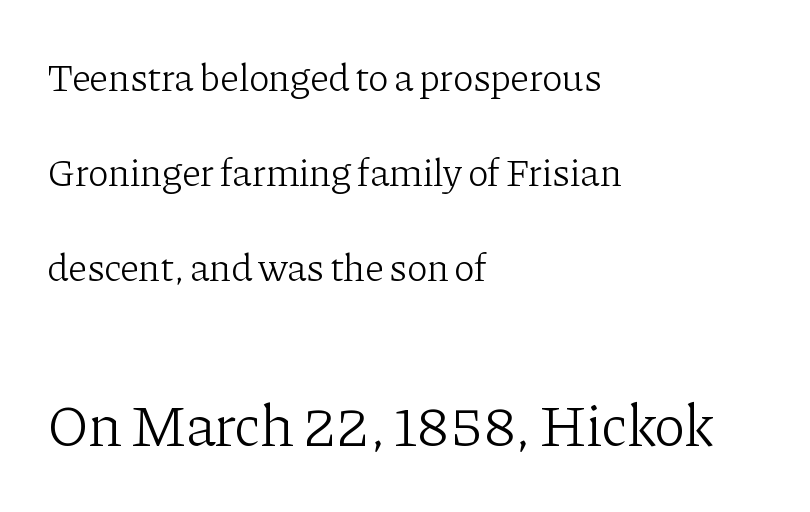
The image shows 59 px light serif type, upright; set left-aligned, loose line spacing (2.44x), normal letter spacing, not underlined; the second (bottom) block is 1.51x larger; low stroke contrast and a medium x-height.
